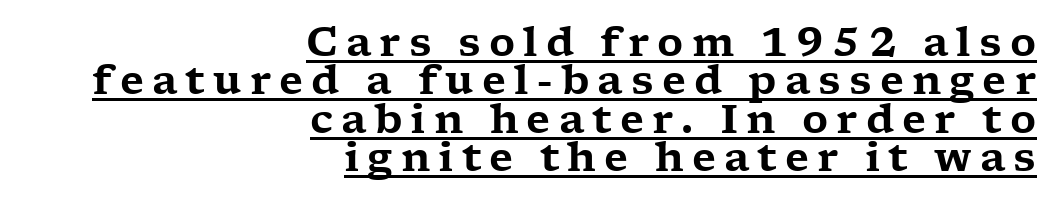
Q: Is the text italic (slanted)? A: No, it is upright.
Q: Is the typeface a serif or a sans-serif typeface? A: Serif.
Q: Is the text underlined? A: Yes.
Q: How is the paragraph aligned? A: Right-aligned.
Q: Is the spacing between letters normal or unusually wide? A: Unusually wide.
Q: Is the spacing between lines tight, normal or loose? A: Tight.
Q: Width (condensed, normal, or wide)? A: Wide.
Q: Stroke contrast? A: Low.
Q: x-height? A: Medium.
Q: Monospaced? A: No.
